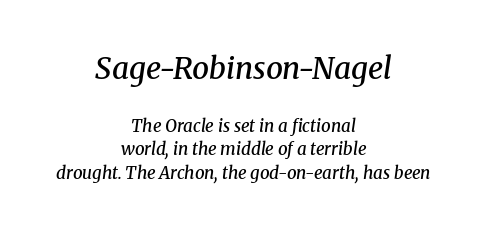
The image shows 30 px semibold serif type, italic (leaning right); set centered, normal line spacing (1.39x), normal letter spacing, not underlined; the first (top) block is 1.76x larger; medium stroke contrast and a medium x-height.
